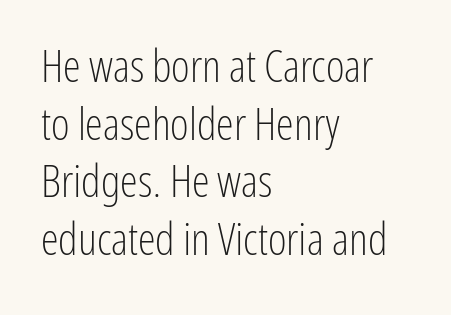
Examine the stroke ends and you'll find no serifs. Underlining? Definitely not there. Does extra space separate the letters? No, they use regular spacing. Horizontal bands of white between lines are of average thickness. The typeface has the unassuming heft of standard copy or less.
